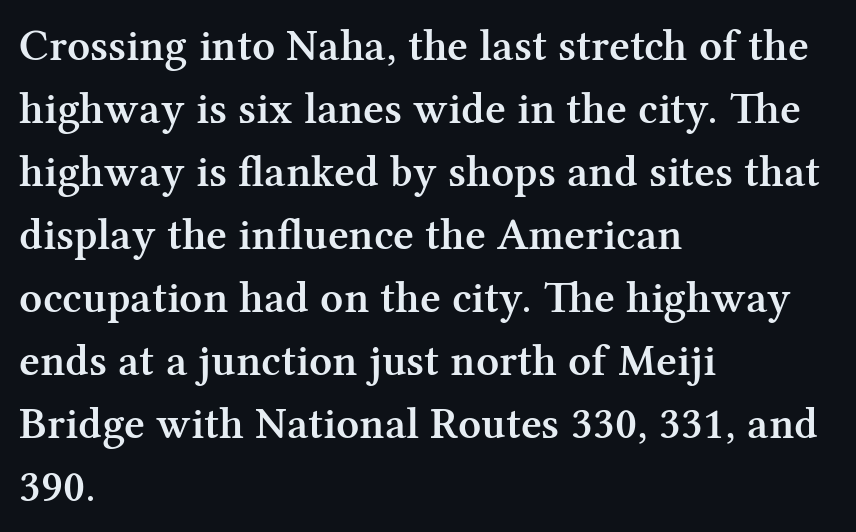
Unmarked baselines from the first word to the last. Character widths vary here, with narrow letters taking less room than wide ones. Glyph-to-glyph distance matches everyday printed text. Stroke thickness is moderately raised; the sample reads as semibold.
